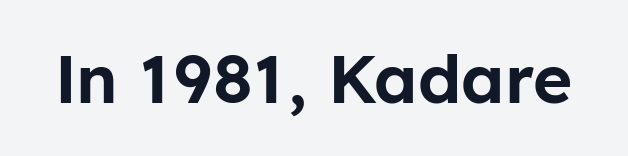
Q: Is the text italic (slanted)? A: No, it is upright.
Q: Is the typeface a serif or a sans-serif typeface? A: Sans-serif.
Q: Is the text underlined? A: No.
Q: Is the spacing between letters normal or unusually wide? A: Normal.
Q: Width (condensed, normal, or wide)? A: Normal.
Q: Stroke contrast? A: Low.
Q: x-height? A: Medium.
Q: Monospaced? A: No.
